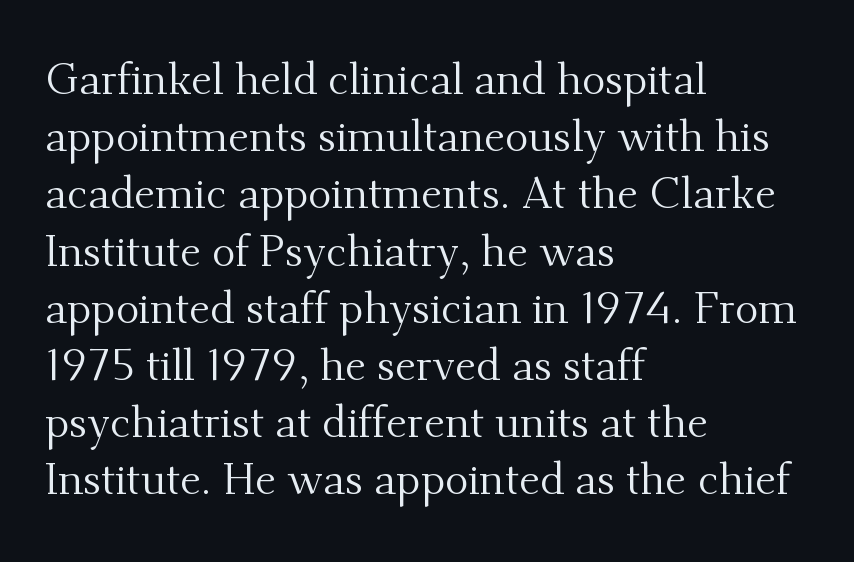
{"serif": "yes", "italic": "no", "bold": "no", "weight": "regular", "width": "normal", "stroke_contrast": "medium", "x_height": "small", "monospaced": "no", "underline": "no", "align": "left", "line_spacing": "normal", "line_spacing_ratio": 1.3, "letter_spacing": "normal", "letter_spacing_em": 0.0, "glyph_px": 44}
